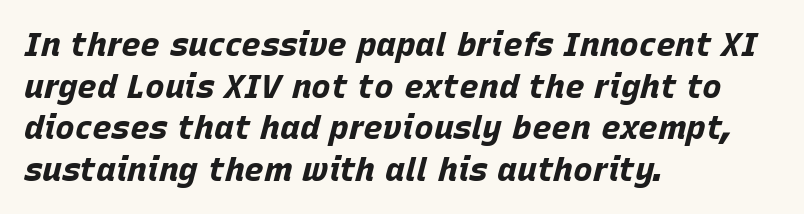
This sample uses plain, unmodified letter spacing. Evenly set lines give the paragraph a standard silhouette. Summary of weight: heavy, a full bold. A typesetter would mark this as italic.
